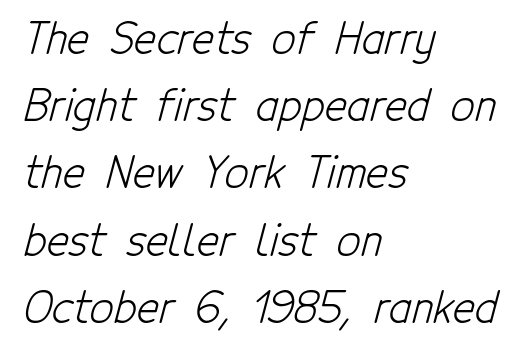
The image shows 42 px light, condensed sans-serif type; set left-aligned, normal line spacing (1.6x), normal letter spacing, not underlined; low stroke contrast and a medium x-height.
